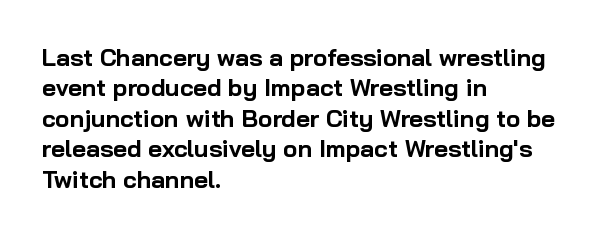
The glyphs are unaccompanied by any horizontal stroke below them. The leading is moderate, giving the passage an even texture. Left-aligned paragraph, ragged on the right. A full-strength bold gives these letters their thick strokes. This sample uses an upright cut, with every glyph sitting square on the baseline.
